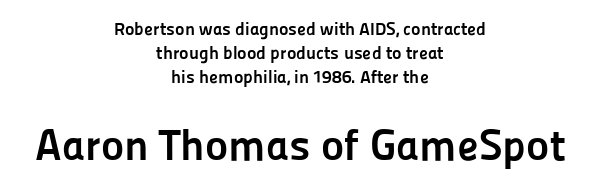
{"serif": "no", "italic": "no", "bold": "yes", "weight": "semibold", "width": "normal", "stroke_contrast": "low", "x_height": "medium", "monospaced": "no", "underline": "no", "align": "center", "line_spacing": "normal", "line_spacing_ratio": 1.32, "letter_spacing": "normal", "letter_spacing_em": 0.0, "larger_block": "second", "size_ratio": 2.44, "glyph_px": 44}
